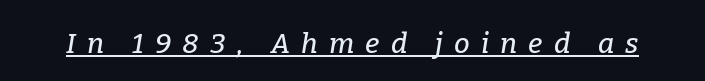
The image shows 28 px serif type, italic (leaning right); set unusually wide letter spacing (+0.4 em), underlined; low stroke contrast and a medium x-height.
